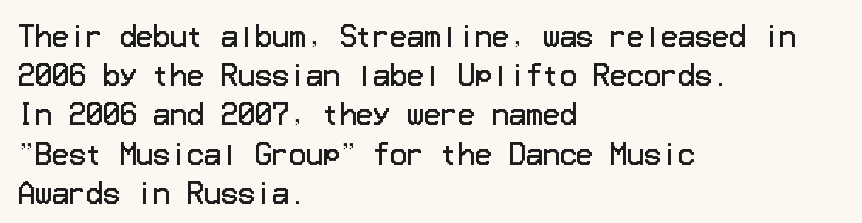
The image shows 28 px regular-weight sans-serif type, upright; set left-aligned, normal line spacing (1.4x), normal letter spacing, not underlined; low stroke contrast and a medium x-height.
